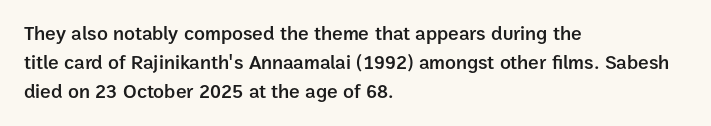
Anything drawn beneath the words? Only blank space. The line-height multiplier appears to be the usual default. Rendered with straight, roman letterforms. Each word holds together tightly as a unit, with standard inter-letter gaps. Every letter is mildly thick-stroked: semibold rather than bold. The paragraph has a hard left edge and a soft right edge.
